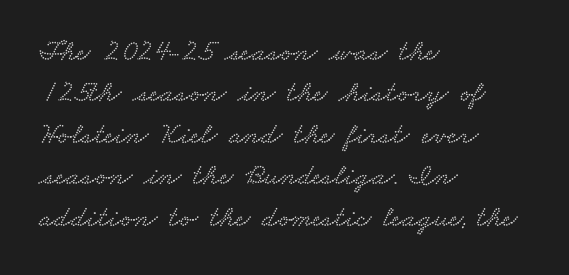
What stands out about the letter spacing? Nothing — it is the standard amount. The gap between lines stays unmarked. Regular leading. Letterform terminals end in serifs throughout the passage. Layout note: lines flush left.
